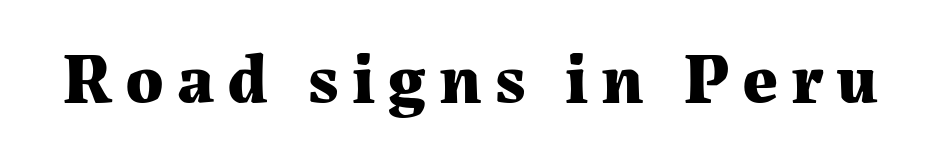
{"serif": "yes", "italic": "no", "bold": "yes", "weight": "bold", "width": "normal", "stroke_contrast": "medium", "x_height": "medium", "monospaced": "no", "underline": "no", "glyph_px": 71}
